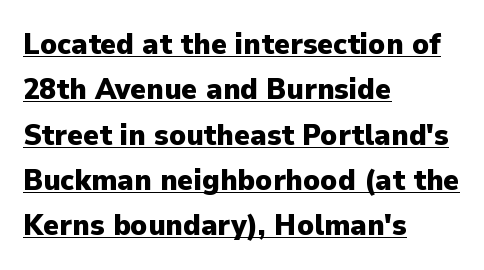
The image shows 30 px heavy sans-serif type, upright; set left-aligned, normal line spacing (1.51x), normal letter spacing, underlined; low stroke contrast and a medium x-height.
